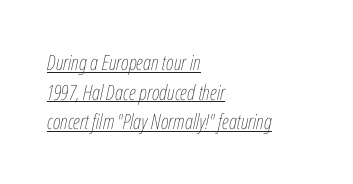
Casual observation: everything's shoved over to the left. Caption: face not bold, strokes unweighted. The letterforms sit shoulder to shoulder at normal distance. Successive baselines arrive at the customary interval. Rendered with sloped, italic letterforms. Underline: present.
